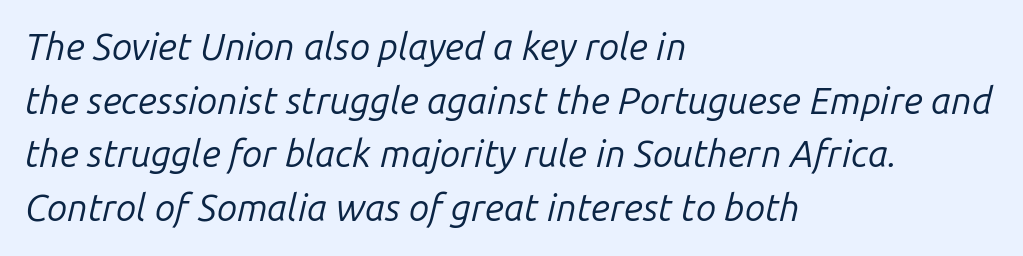
Descenders are the only things crossing below the line. Tracking value appears to be zero — textbook default spacing. A quiet, ordinary-to-light weight characterises the typeface. Does the lettering tilt? It does — this is italic.
